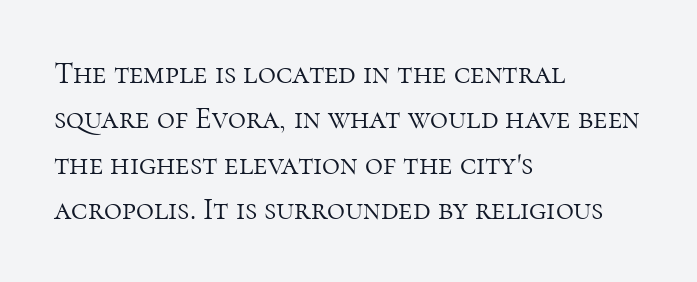
Q: Is the text bold? A: No.
Q: Is the text italic (slanted)? A: No, it is upright.
Q: Is the typeface a serif or a sans-serif typeface? A: Serif.
Q: Is the text underlined? A: No.
Q: How is the paragraph aligned? A: Left-aligned.
Q: Is the spacing between letters normal or unusually wide? A: Normal.
Q: Is the spacing between lines tight, normal or loose? A: Normal.
Q: Width (condensed, normal, or wide)? A: Normal.
Q: Stroke contrast? A: High.
Q: x-height? A: Medium.
Q: Monospaced? A: No.
